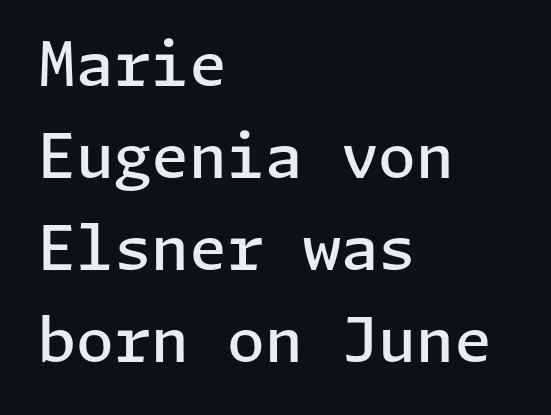
{"serif": "no", "italic": "no", "bold": "semi", "weight": "semibold", "width": "normal", "stroke_contrast": "low", "x_height": "medium", "underline": "no", "align": "left", "line_spacing": "normal", "line_spacing_ratio": 1.51, "letter_spacing": "normal", "letter_spacing_em": 0.0, "glyph_px": 61}
